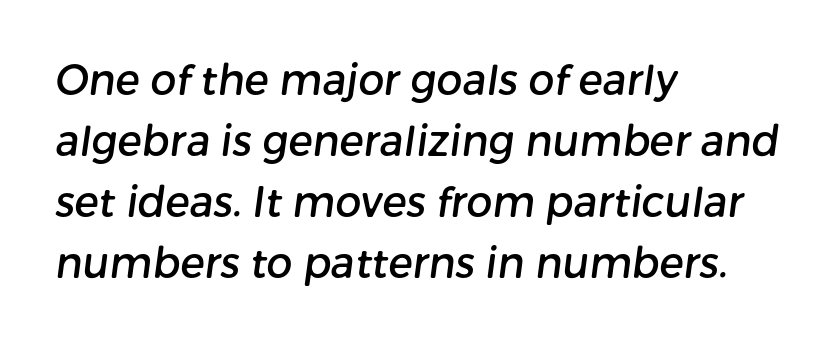
Q: Is the typeface a serif or a sans-serif typeface? A: Sans-serif.
Q: Is the text underlined? A: No.
Q: How is the paragraph aligned? A: Left-aligned.
Q: Is the spacing between letters normal or unusually wide? A: Normal.
Q: Is the spacing between lines tight, normal or loose? A: Normal.
Q: Width (condensed, normal, or wide)? A: Normal.
Q: Stroke contrast? A: Low.
Q: x-height? A: Medium.
Q: Monospaced? A: No.
